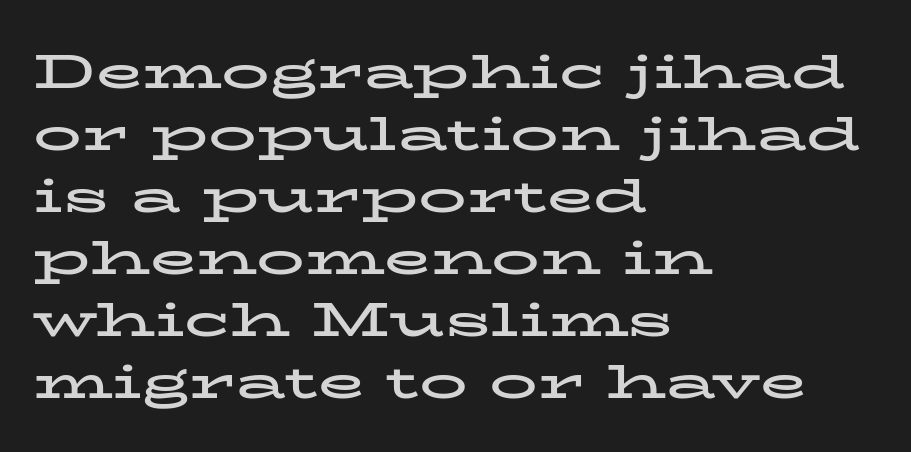
The image shows 48 px bold, wide serif type, upright; set left-aligned, normal line spacing (1.29x), normal letter spacing, not underlined; low stroke contrast and a medium x-height.
